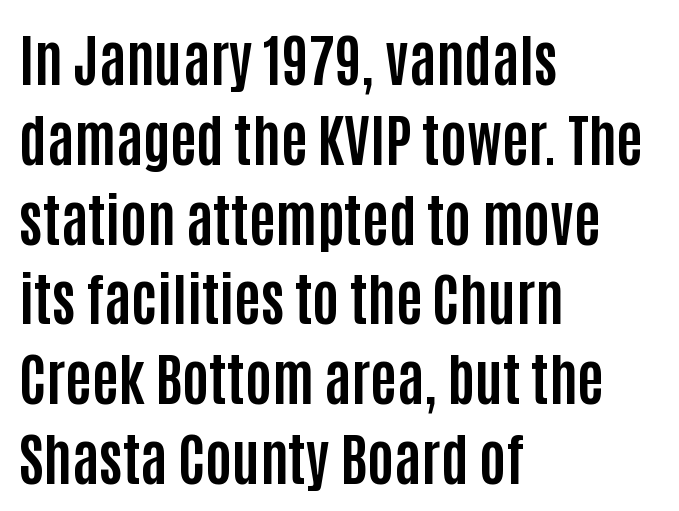
{"serif": "no", "italic": "no", "bold": "yes", "weight": "bold", "width": "condensed", "stroke_contrast": "low", "x_height": "large", "monospaced": "no", "underline": "no", "align": "left", "line_spacing": "normal", "line_spacing_ratio": 1.4, "letter_spacing": "normal", "letter_spacing_em": 0.0, "glyph_px": 57}
